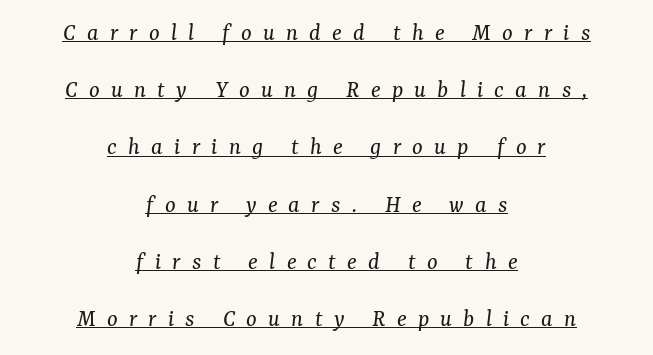
{"italic": "yes", "lean": "right", "slant_degrees": 7, "bold": "no", "underline": "yes", "align": "center", "line_spacing": "loose", "line_spacing_ratio": 2.29, "letter_spacing": "wide", "letter_spacing_em": 0.45, "glyph_px": 25}
